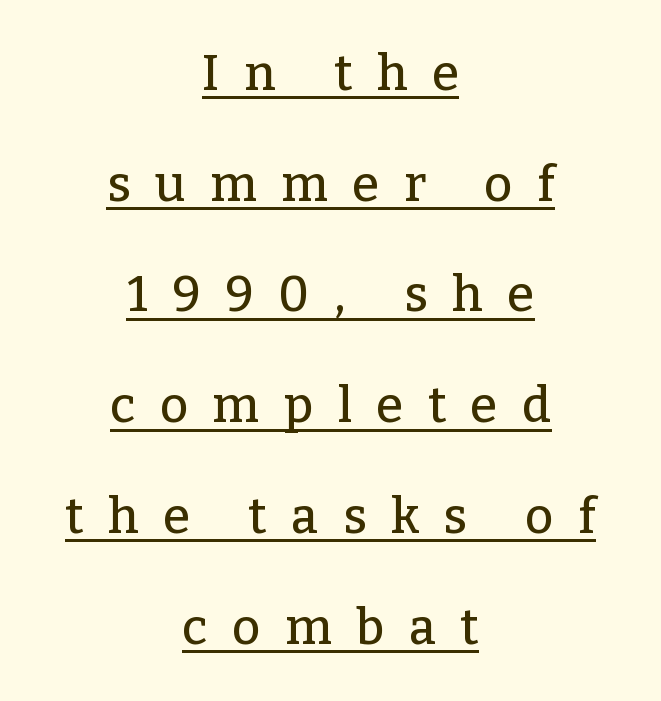
{"serif": "yes", "italic": "no", "width": "normal", "stroke_contrast": "low", "x_height": "medium", "monospaced": "no", "underline": "yes", "align": "center", "line_spacing": "loose", "line_spacing_ratio": 2.26, "letter_spacing": "wide", "letter_spacing_em": 0.5, "glyph_px": 49}
